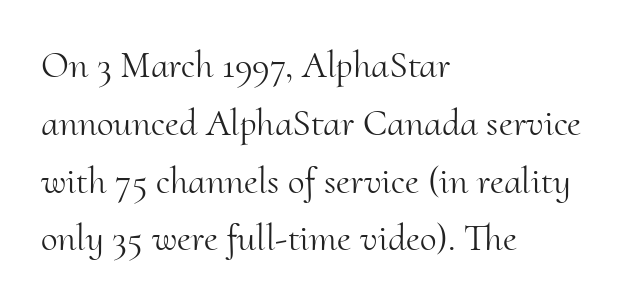
Q: Is the text bold? A: No.
Q: Is the text italic (slanted)? A: No, it is upright.
Q: Is the typeface a serif or a sans-serif typeface? A: Serif.
Q: Is the text underlined? A: No.
Q: How is the paragraph aligned? A: Left-aligned.
Q: Is the spacing between letters normal or unusually wide? A: Normal.
Q: Is the spacing between lines tight, normal or loose? A: Normal.
Q: Width (condensed, normal, or wide)? A: Normal.
Q: Stroke contrast? A: Medium.
Q: x-height? A: Small.
Q: Monospaced? A: No.
